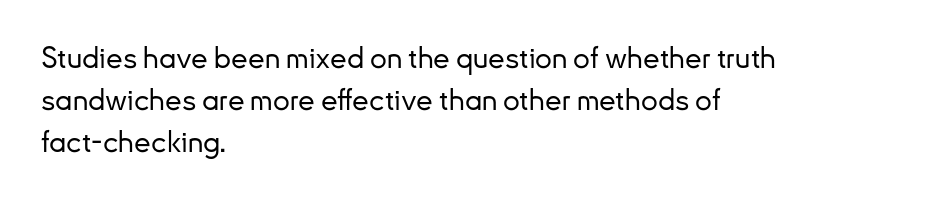
Notice how the stems are strictly vertical — no italics here. The letters advance in unequal steps, a hallmark of proportional type. A typesetter would label this face a sans. The block of text has a typical density, with ordinary space between rows. All the whitespace from short lines collects on the right. These lines keep a tight, regular rhythm from letter to letter.
